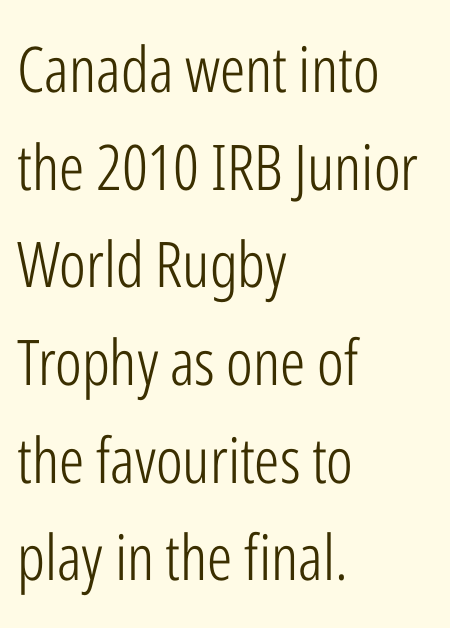
The typesetter chose a ragged-right arrangement here. The string is rendered with underlining switched off. Italic: no, the glyphs are upright roman. Character widths vary here, with narrow letters taking less room than wide ones.
